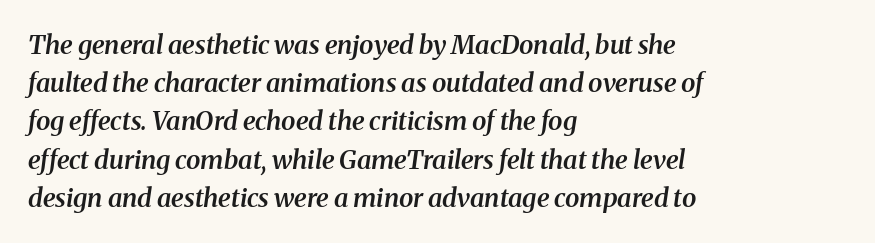
{"italic": "yes", "lean": "right", "slant_degrees": 8, "bold": "semi", "underline": "no", "align": "left", "line_spacing": "normal", "line_spacing_ratio": 1.47, "letter_spacing": "normal", "letter_spacing_em": 0.0, "glyph_px": 26}
